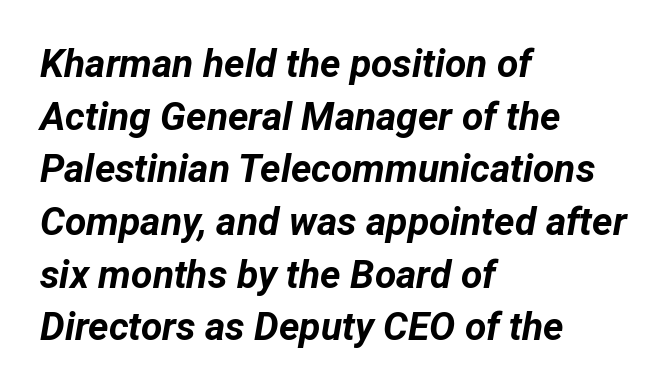
{"italic": "yes", "lean": "right", "slant_degrees": 12, "bold": "yes", "weight": "bold", "width": "normal", "stroke_contrast": "low", "x_height": "medium", "monospaced": "no", "underline": "no", "align": "left", "line_spacing": "normal", "line_spacing_ratio": 1.35, "letter_spacing": "normal", "letter_spacing_em": 0.0, "glyph_px": 39}
